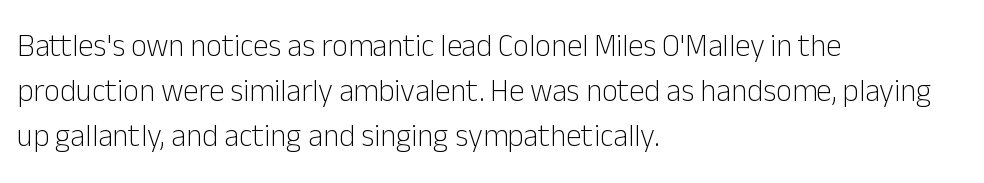
Q: Is the text bold? A: No.
Q: Is the text italic (slanted)? A: No, it is upright.
Q: Is the typeface a serif or a sans-serif typeface? A: Sans-serif.
Q: Is the text underlined? A: No.
Q: How is the paragraph aligned? A: Left-aligned.
Q: Is the spacing between letters normal or unusually wide? A: Normal.
Q: Is the spacing between lines tight, normal or loose? A: Normal.
Q: Width (condensed, normal, or wide)? A: Normal.
Q: Stroke contrast? A: Low.
Q: x-height? A: Medium.
Q: Monospaced? A: No.
